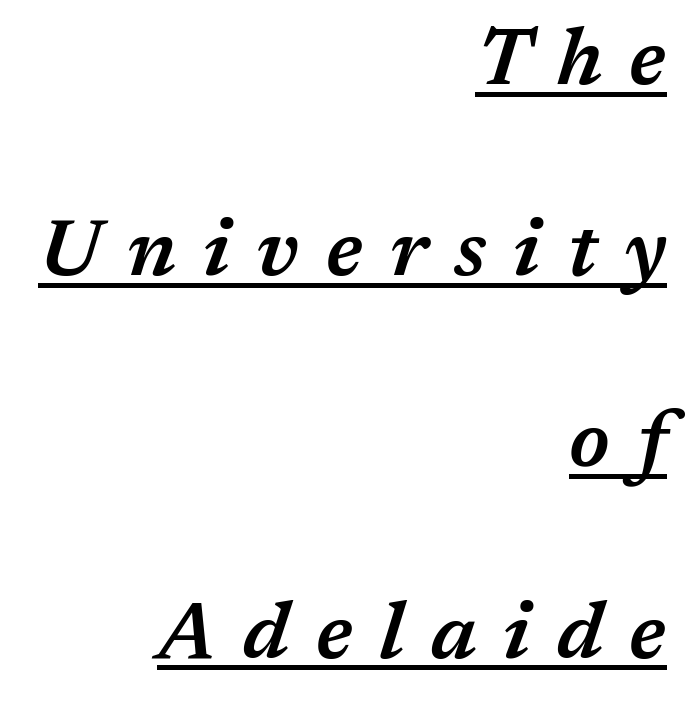
{"italic": "yes", "lean": "right", "slant_degrees": 17, "bold": "semi", "weight": "semibold", "width": "normal", "stroke_contrast": "medium", "x_height": "medium", "monospaced": "no", "underline": "yes", "align": "right", "line_spacing": "loose", "line_spacing_ratio": 2.42, "letter_spacing": "wide", "letter_spacing_em": 0.34, "glyph_px": 79}
